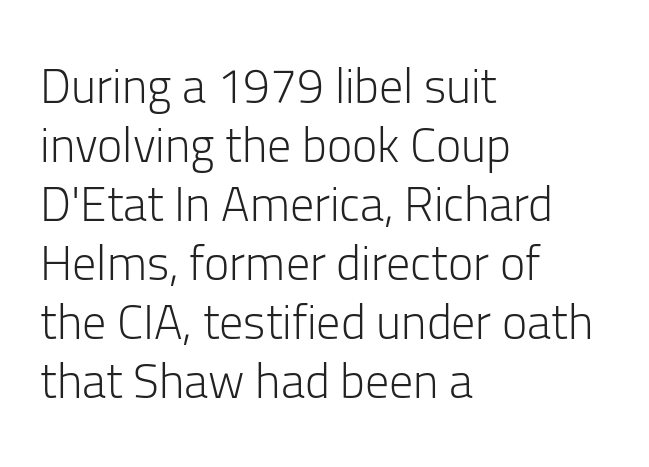
{"serif": "no", "italic": "no", "bold": "no", "weight": "light", "width": "normal", "stroke_contrast": "low", "x_height": "medium", "monospaced": "no", "underline": "no", "align": "left", "line_spacing_ratio": 1.23, "letter_spacing": "normal", "letter_spacing_em": 0.0, "glyph_px": 48}
